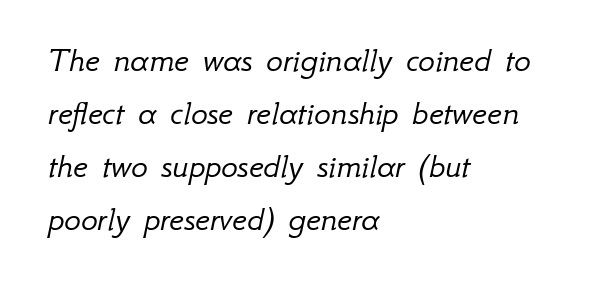
No heavy texture on the line: the type isn't bold. Check the space under the baseline: it is left empty. This block has exactly the height ordinary leading produces. The lines in this sample share a left origin and differ only in where they stop.
